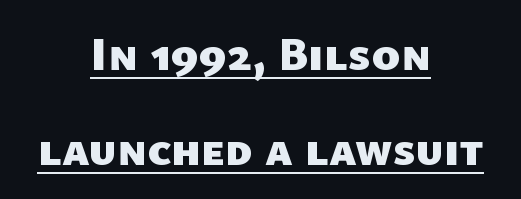
The image shows 48 px heavy sans-serif type; set centered, loose line spacing (1.98x), normal letter spacing, underlined; low stroke contrast and a medium x-height.
